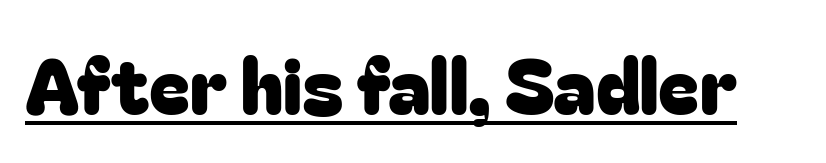
Q: Is the text italic (slanted)? A: No, it is upright.
Q: Is the typeface a serif or a sans-serif typeface? A: Sans-serif.
Q: Is the text underlined? A: Yes.
Q: Is the spacing between letters normal or unusually wide? A: Normal.
Q: Width (condensed, normal, or wide)? A: Normal.
Q: Stroke contrast? A: Low.
Q: x-height? A: Medium.
Q: Monospaced? A: No.
